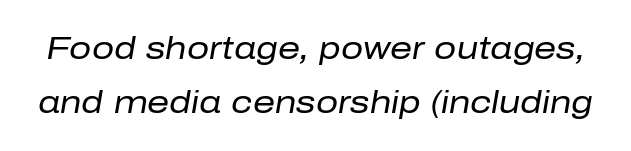
Q: Is the text bold? A: No.
Q: Is the text italic (slanted)? A: Yes, it leans right by about 10 degrees.
Q: Is the text underlined? A: No.
Q: Is the spacing between letters normal or unusually wide? A: Normal.
Q: Width (condensed, normal, or wide)? A: Normal.
Q: Stroke contrast? A: Low.
Q: x-height? A: Medium.
Q: Monospaced? A: No.
